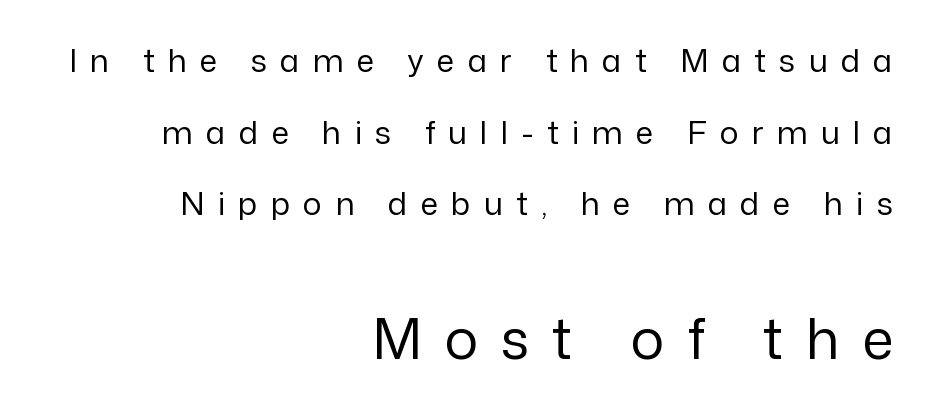
Q: Is the text bold? A: No.
Q: Is the text italic (slanted)? A: No, it is upright.
Q: Is the typeface a serif or a sans-serif typeface? A: Sans-serif.
Q: Is the text underlined? A: No.
Q: How is the paragraph aligned? A: Right-aligned.
Q: Is the spacing between letters normal or unusually wide? A: Unusually wide.
Q: Is the spacing between lines tight, normal or loose? A: Loose.
Q: Which block of text is set in a larger size, the first (top) or the second (bottom)? A: The second (bottom) one.
Q: Width (condensed, normal, or wide)? A: Normal.
Q: Stroke contrast? A: Low.
Q: x-height? A: Medium.
Q: Monospaced? A: No.
